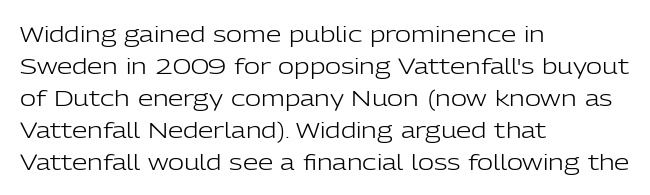
The image shows 22 px text type, upright; set left-aligned, normal line spacing (1.45x), normal letter spacing, not underlined.
